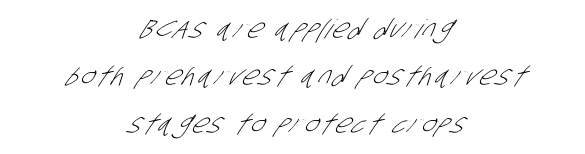
Q: Is the text bold? A: No.
Q: Is the text underlined? A: No.
Q: How is the paragraph aligned? A: Centered.
